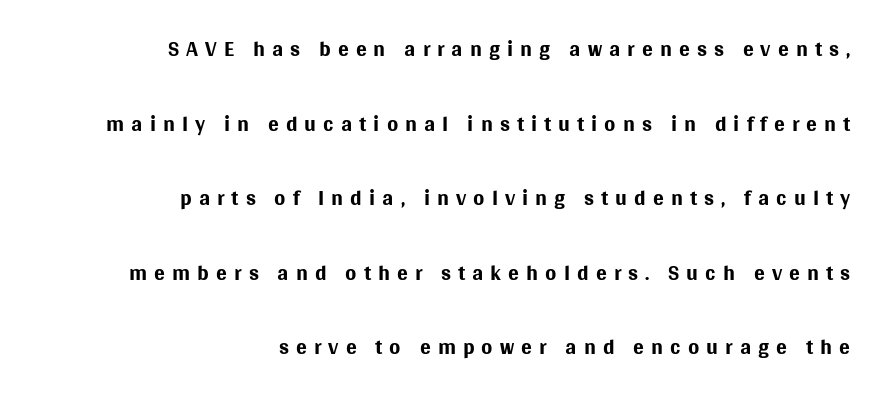
Substantial extra tracking has been applied to these lines. Nothing heavy about these letters — not bold at all. The characters display no serif detailing; their extremities are plain. Descenders hang freely into open space. Spacing verdict: proportional, widths tailored to each character.
